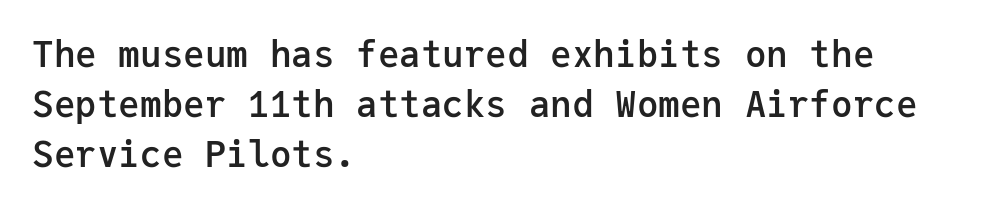
Q: Is the text bold? A: Semi-bold.
Q: Is the text italic (slanted)? A: No, it is upright.
Q: Is the typeface a serif or a sans-serif typeface? A: Sans-serif.
Q: Is the text underlined? A: No.
Q: How is the paragraph aligned? A: Left-aligned.
Q: Is the spacing between letters normal or unusually wide? A: Normal.
Q: Is the spacing between lines tight, normal or loose? A: Normal.
Q: Width (condensed, normal, or wide)? A: Normal.
Q: Stroke contrast? A: Low.
Q: x-height? A: Medium.
Q: Monospaced? A: Yes.
